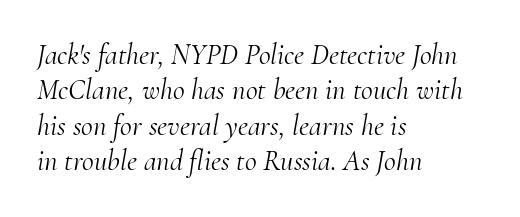
Q: Is the text bold? A: No.
Q: Is the text italic (slanted)? A: Yes, it leans right by about 10 degrees.
Q: Is the typeface a serif or a sans-serif typeface? A: Serif.
Q: Is the text underlined? A: No.
Q: How is the paragraph aligned? A: Left-aligned.
Q: Is the spacing between letters normal or unusually wide? A: Normal.
Q: Width (condensed, normal, or wide)? A: Normal.
Q: Stroke contrast? A: Medium.
Q: x-height? A: Small.
Q: Monospaced? A: No.
